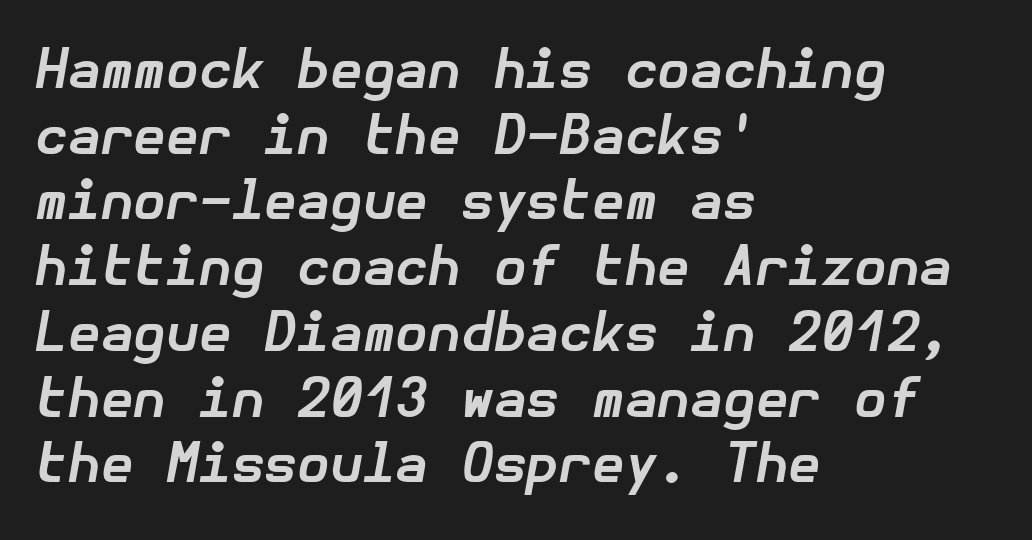
Q: Is the text bold? A: Yes.
Q: Is the text italic (slanted)? A: Yes, it leans right by about 10 degrees.
Q: Is the text underlined? A: No.
Q: How is the paragraph aligned? A: Left-aligned.
Q: Is the spacing between letters normal or unusually wide? A: Normal.
Q: Width (condensed, normal, or wide)? A: Normal.
Q: Stroke contrast? A: Low.
Q: x-height? A: Medium.
